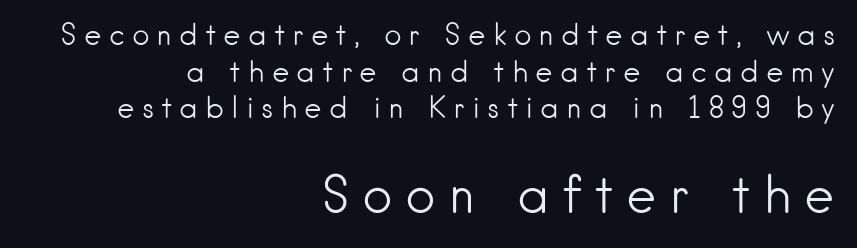
{"serif": "no", "italic": "no", "bold": "no", "weight": "light", "width": "normal", "stroke_contrast": "low", "x_height": "small", "monospaced": "no", "underline": "no", "align": "right", "line_spacing_ratio": 1.22, "letter_spacing": "wide", "letter_spacing_em": 0.23, "larger_block": "second", "size_ratio": 1.73, "glyph_px": 52}
